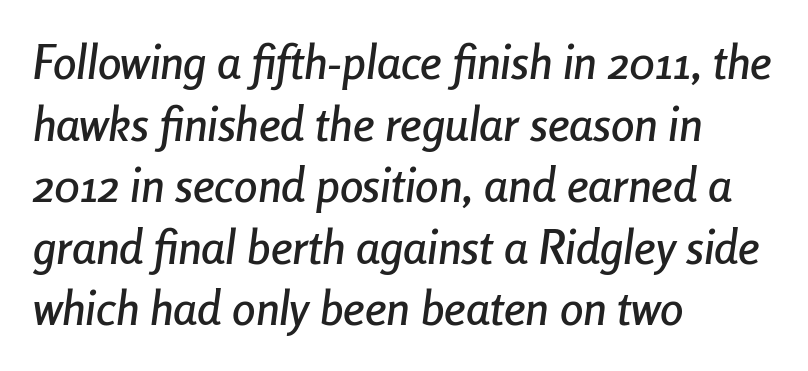
Q: Is the text italic (slanted)? A: Yes, it leans right by about 8 degrees.
Q: Is the text underlined? A: No.
Q: How is the paragraph aligned? A: Left-aligned.
Q: Is the spacing between letters normal or unusually wide? A: Normal.
Q: Is the spacing between lines tight, normal or loose? A: Normal.
Q: Width (condensed, normal, or wide)? A: Condensed.
Q: Stroke contrast? A: Low.
Q: x-height? A: Medium.
Q: Monospaced? A: No.
